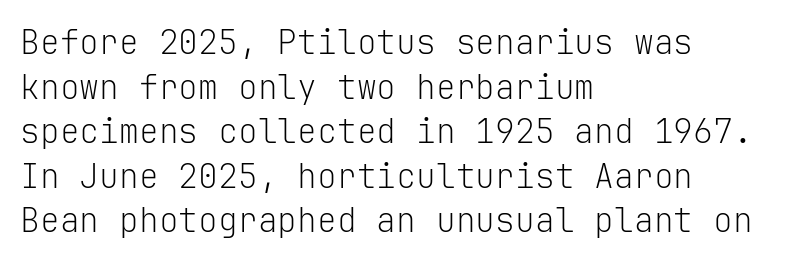
Vertical stems look standard width or narrower in stroke. The type is set solid horizontally, with unmodified tracking. Where is the straight margin? On the left. Interline gaps are of average width in this sample.
